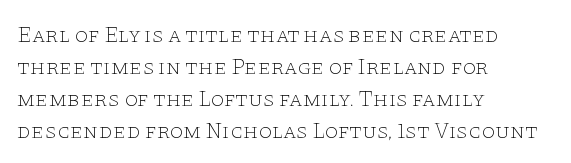
The image shows 22 px text type, upright; set left-aligned, normal line spacing (1.46x), normal letter spacing, not underlined.
